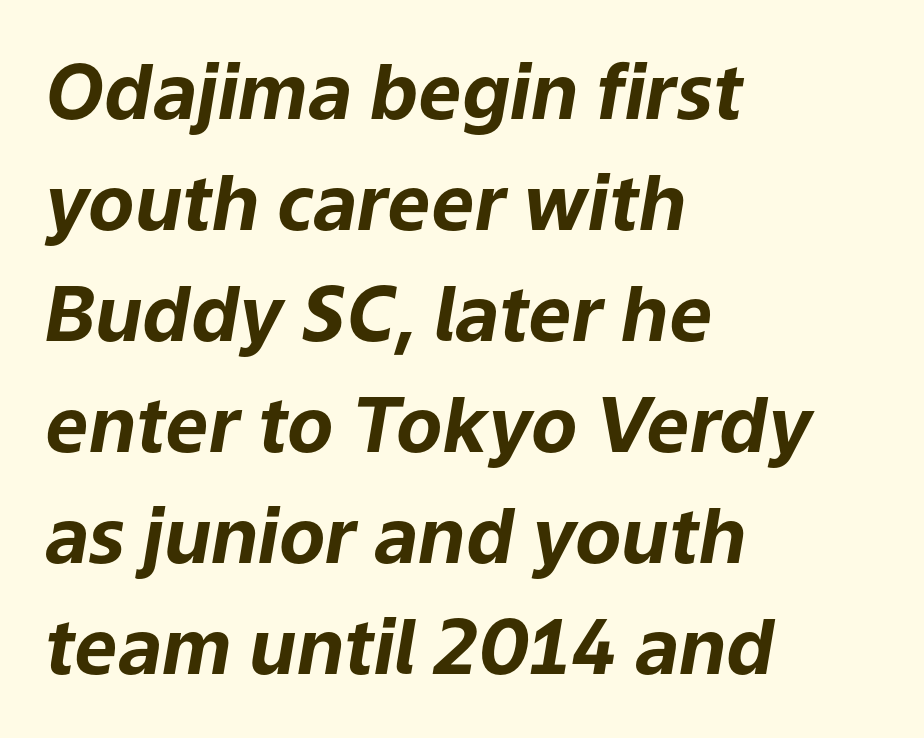
Q: Is the text bold? A: Yes.
Q: Is the text italic (slanted)? A: Yes, it leans right by about 9 degrees.
Q: Is the text underlined? A: No.
Q: How is the paragraph aligned? A: Left-aligned.
Q: Is the spacing between letters normal or unusually wide? A: Normal.
Q: Is the spacing between lines tight, normal or loose? A: Normal.
Q: Width (condensed, normal, or wide)? A: Normal.
Q: Stroke contrast? A: Low.
Q: x-height? A: Medium.
Q: Monospaced? A: No.
